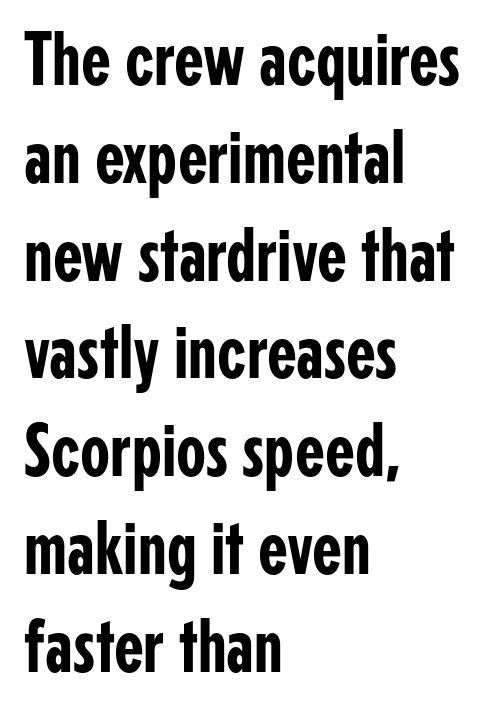
The image shows 77 px condensed sans-serif type, upright; set left-aligned, normal line spacing (1.27x), normal letter spacing, not underlined; low stroke contrast and a medium x-height.
